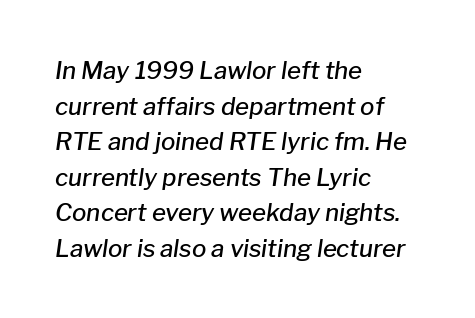
{"italic": "yes", "lean": "right", "slant_degrees": 8, "bold": "semi", "underline": "no", "align": "left", "line_spacing": "normal", "line_spacing_ratio": 1.48, "letter_spacing": "normal", "letter_spacing_em": 0.0, "glyph_px": 24}
